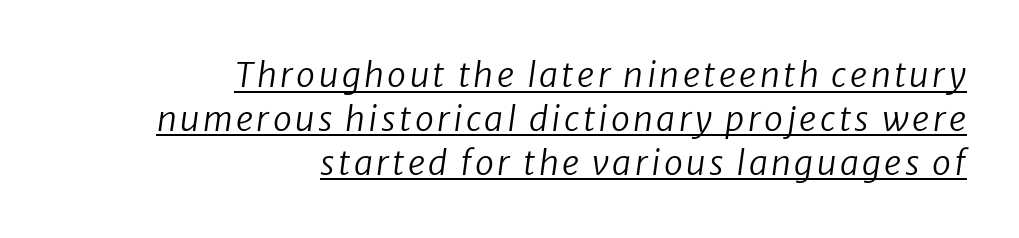
{"serif": "no", "bold": "no", "weight": "regular", "width": "normal", "stroke_contrast": "low", "x_height": "medium", "monospaced": "no", "underline": "yes", "align": "right", "line_spacing": "normal", "line_spacing_ratio": 1.29, "glyph_px": 34}
